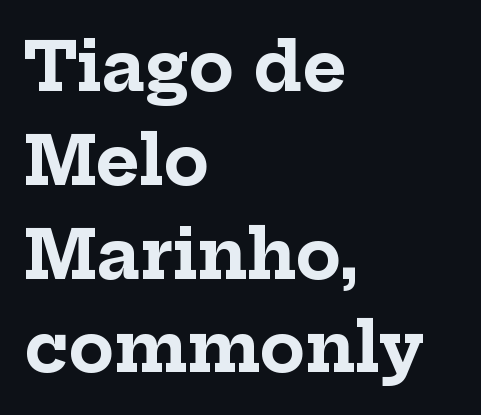
Q: Is the text bold? A: Yes.
Q: Is the text italic (slanted)? A: No, it is upright.
Q: Is the typeface a serif or a sans-serif typeface? A: Serif.
Q: Is the text underlined? A: No.
Q: How is the paragraph aligned? A: Left-aligned.
Q: Is the spacing between letters normal or unusually wide? A: Normal.
Q: Is the spacing between lines tight, normal or loose? A: Normal.
Q: Width (condensed, normal, or wide)? A: Normal.
Q: Stroke contrast? A: Low.
Q: x-height? A: Medium.
Q: Monospaced? A: No.
